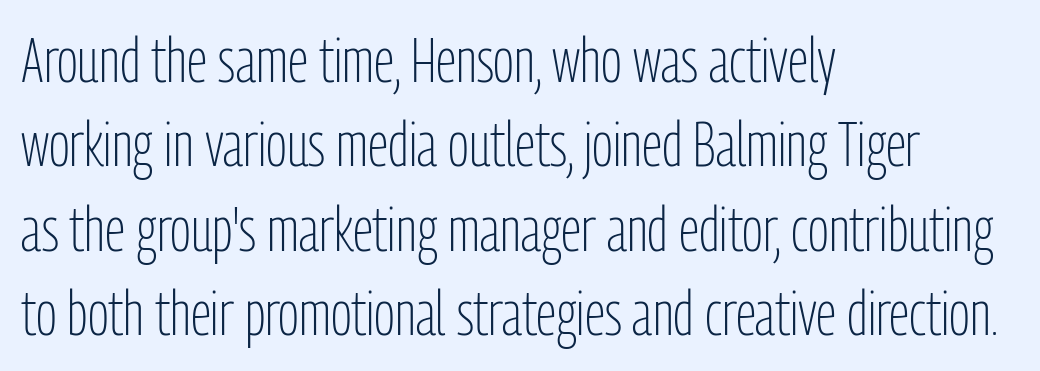
The weight tops out at a normal text grade. This sample has the flowing, uneven cadence of proportional lettering. This is roman type, the default non-slanted kind. Type style note: lacks serifs. Caption: standard tracking, unaltered.
